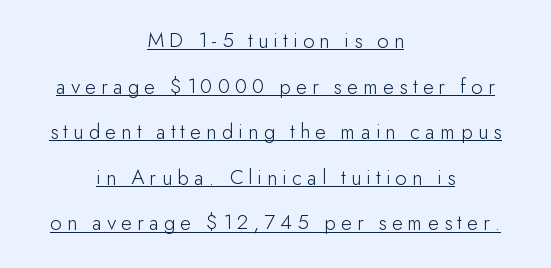
Is there much room between lines? Yes — plenty of vertical air separates them. Has an underline been added? It has. The font's upright variant was chosen for this text. A light-to-regular cut is what we see here. The compositor balanced each line on the midline.
